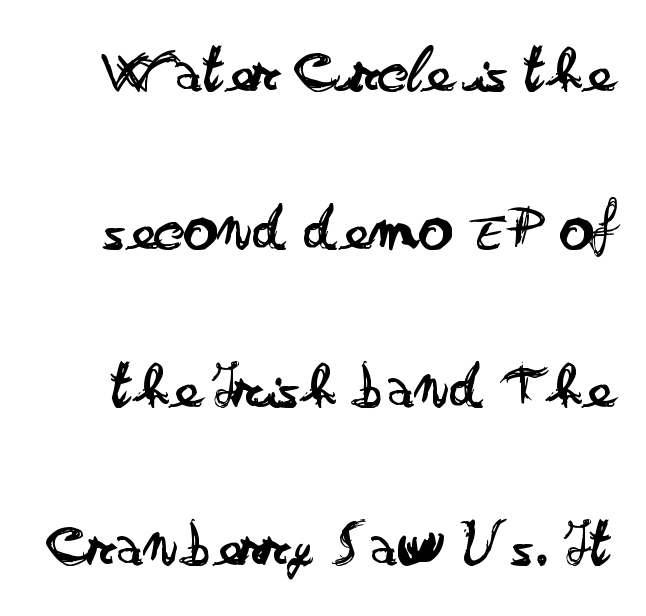
Q: Is the text bold? A: No.
Q: Is the text italic (slanted)? A: No, it is upright.
Q: Is the typeface a serif or a sans-serif typeface? A: Sans-serif.
Q: Is the text underlined? A: No.
Q: Is the spacing between letters normal or unusually wide? A: Normal.
Q: Is the spacing between lines tight, normal or loose? A: Loose.
Q: Width (condensed, normal, or wide)? A: Wide.
Q: Stroke contrast? A: Low.
Q: x-height? A: Small.
Q: Monospaced? A: No.
